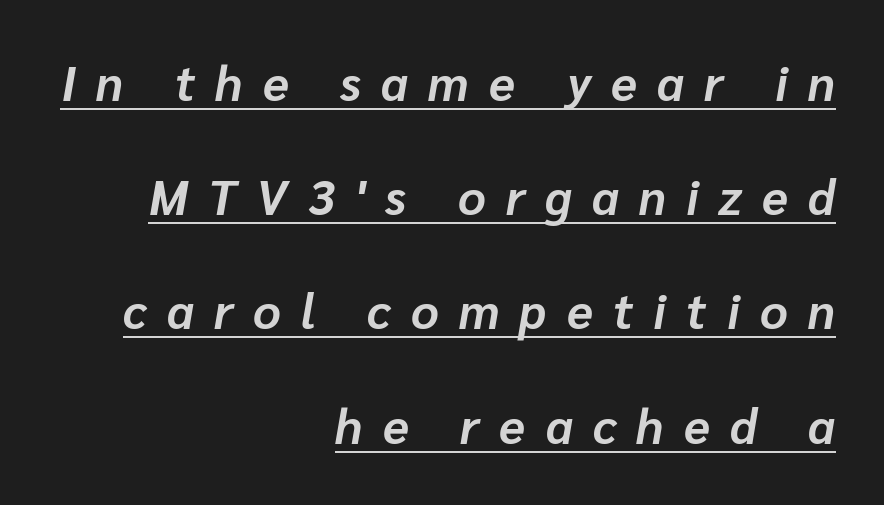
{"italic": "yes", "lean": "right", "slant_degrees": 10, "bold": "yes", "weight": "bold", "width": "normal", "stroke_contrast": "low", "x_height": "medium", "monospaced": "no", "underline": "yes", "align": "right", "line_spacing": "loose", "line_spacing_ratio": 2.38, "letter_spacing": "wide", "letter_spacing_em": 0.42, "glyph_px": 48}
